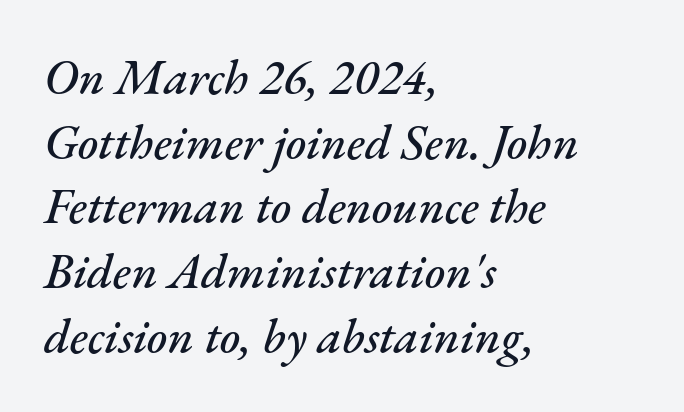
{"italic": "yes", "lean": "right", "slant_degrees": 17, "width": "normal", "stroke_contrast": "medium", "x_height": "small", "monospaced": "no", "underline": "no", "align": "left", "line_spacing": "normal", "line_spacing_ratio": 1.32, "letter_spacing": "normal", "letter_spacing_em": 0.0, "glyph_px": 49}
